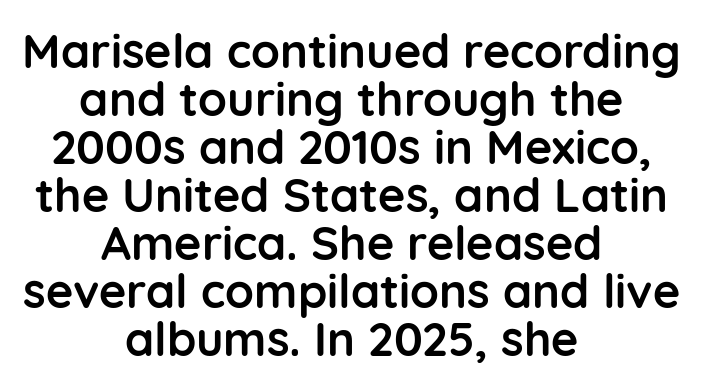
Q: Is the text bold? A: Yes.
Q: Is the text italic (slanted)? A: No, it is upright.
Q: Is the typeface a serif or a sans-serif typeface? A: Sans-serif.
Q: Is the text underlined? A: No.
Q: How is the paragraph aligned? A: Centered.
Q: Is the spacing between letters normal or unusually wide? A: Normal.
Q: Is the spacing between lines tight, normal or loose? A: Tight.
Q: Width (condensed, normal, or wide)? A: Normal.
Q: Stroke contrast? A: Low.
Q: x-height? A: Medium.
Q: Monospaced? A: No.
